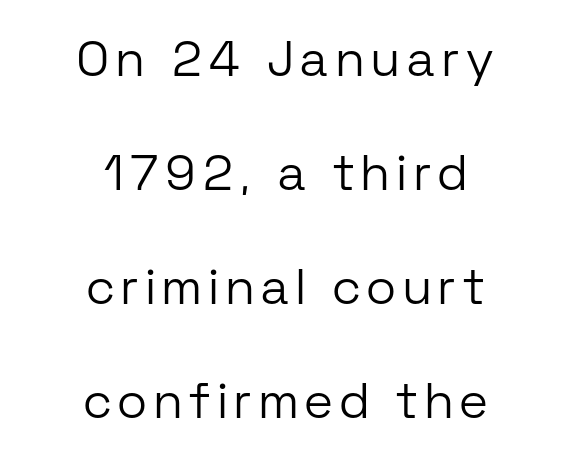
{"serif": "no", "italic": "no", "bold": "no", "weight": "light", "width": "normal", "stroke_contrast": "low", "x_height": "medium", "monospaced": "no", "underline": "no", "align": "center", "line_spacing": "loose", "line_spacing_ratio": 2.28, "glyph_px": 50}
